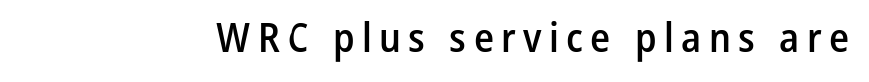
Q: Is the text bold? A: Semi-bold.
Q: Is the text italic (slanted)? A: No, it is upright.
Q: Is the typeface a serif or a sans-serif typeface? A: Sans-serif.
Q: Is the text underlined? A: No.
Q: Width (condensed, normal, or wide)? A: Condensed.
Q: Stroke contrast? A: Low.
Q: x-height? A: Medium.
Q: Monospaced? A: No.
